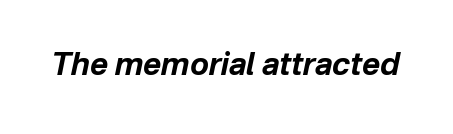
Q: Is the text bold? A: Yes.
Q: Is the text italic (slanted)? A: Yes, it leans right by about 12 degrees.
Q: Is the text underlined? A: No.
Q: Is the spacing between letters normal or unusually wide? A: Normal.
Q: Width (condensed, normal, or wide)? A: Normal.
Q: Stroke contrast? A: Low.
Q: x-height? A: Medium.
Q: Monospaced? A: No.
